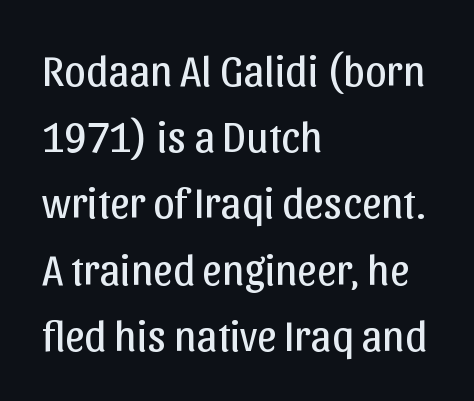
{"serif": "no", "italic": "no", "bold": "no", "weight": "regular", "width": "normal", "stroke_contrast": "low", "x_height": "medium", "monospaced": "no", "underline": "no", "align": "left", "line_spacing": "normal", "line_spacing_ratio": 1.54, "letter_spacing": "normal", "letter_spacing_em": 0.0, "glyph_px": 43}
